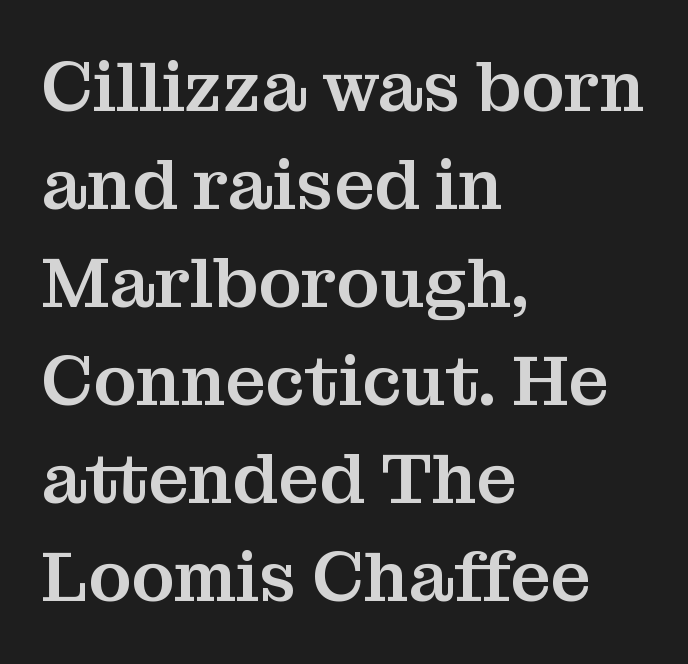
{"serif": "yes", "italic": "no", "width": "normal", "stroke_contrast": "medium", "x_height": "medium", "monospaced": "no", "underline": "no", "align": "left", "line_spacing": "normal", "line_spacing_ratio": 1.38, "letter_spacing": "normal", "letter_spacing_em": 0.0, "glyph_px": 71}
